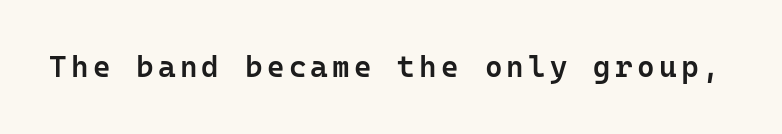
{"serif": "no", "italic": "no", "bold": "semi", "weight": "semibold", "width": "normal", "stroke_contrast": "low", "x_height": "medium", "monospaced": "yes", "underline": "no", "glyph_px": 30}
